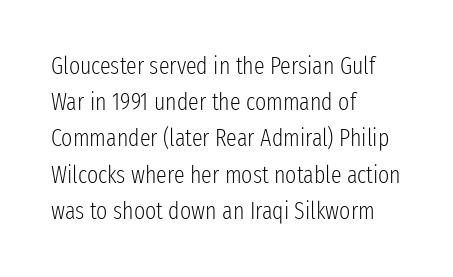
{"italic": "no", "bold": "no", "underline": "no", "align": "left", "line_spacing": "normal", "line_spacing_ratio": 1.51, "letter_spacing": "normal", "letter_spacing_em": 0.0, "glyph_px": 24}
